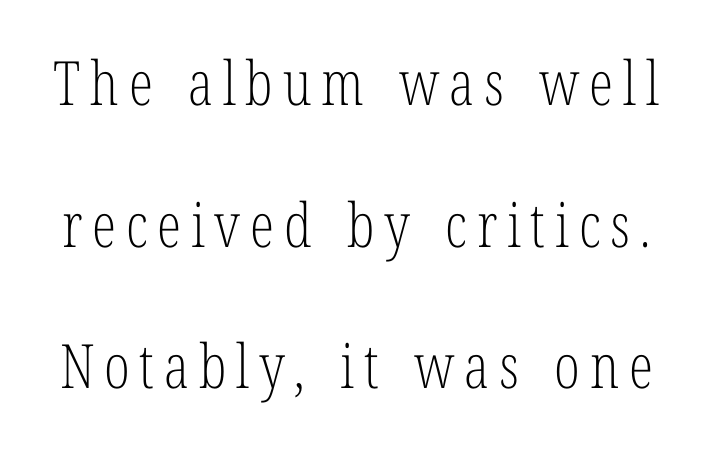
Q: Is the text bold? A: No.
Q: Is the text italic (slanted)? A: No, it is upright.
Q: Is the typeface a serif or a sans-serif typeface? A: Serif.
Q: Is the text underlined? A: No.
Q: Is the spacing between lines tight, normal or loose? A: Loose.
Q: Width (condensed, normal, or wide)? A: Condensed.
Q: Stroke contrast? A: Low.
Q: x-height? A: Medium.
Q: Monospaced? A: No.
